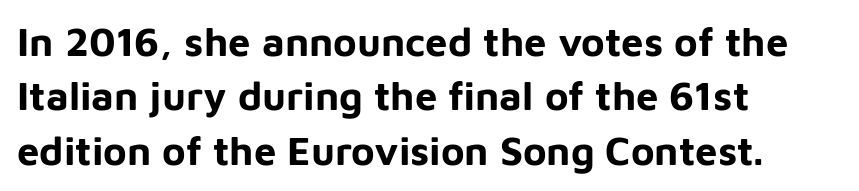
{"serif": "no", "italic": "no", "bold": "yes", "weight": "bold", "width": "normal", "stroke_contrast": "low", "x_height": "medium", "monospaced": "no", "underline": "no", "align": "left", "line_spacing": "normal", "line_spacing_ratio": 1.36, "letter_spacing": "normal", "letter_spacing_em": 0.0, "glyph_px": 40}
